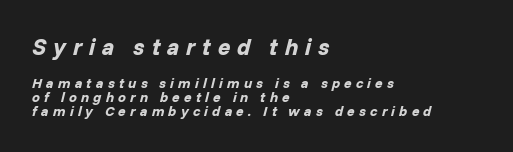
Q: Is the text bold? A: Yes.
Q: Is the text italic (slanted)? A: Yes, it leans right by about 14 degrees.
Q: Is the text underlined? A: No.
Q: How is the paragraph aligned? A: Left-aligned.
Q: Is the spacing between letters normal or unusually wide? A: Unusually wide.
Q: Is the spacing between lines tight, normal or loose? A: Tight.
Q: Which block of text is set in a larger size, the first (top) or the second (bottom)? A: The first (top) one.
